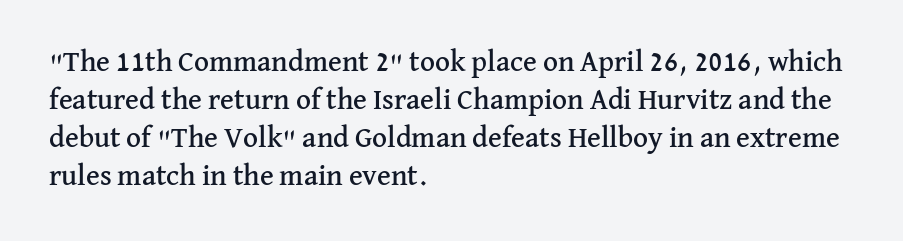
The image shows 29 px serif type, upright; set left-aligned, normal line spacing (1.31x), normal letter spacing, not underlined; medium stroke contrast and a medium x-height.
